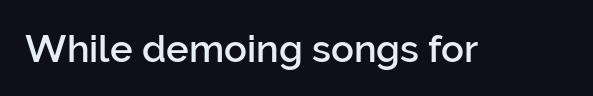
The image shows 38 px sans-serif type, upright; set normal letter spacing, not underlined; low stroke contrast and a medium x-height.
